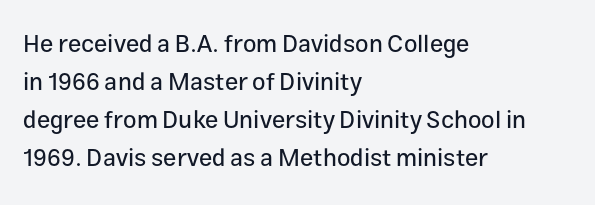
The image shows 24 px text type, upright; set left-aligned, normal line spacing (1.59x), normal letter spacing, not underlined.
